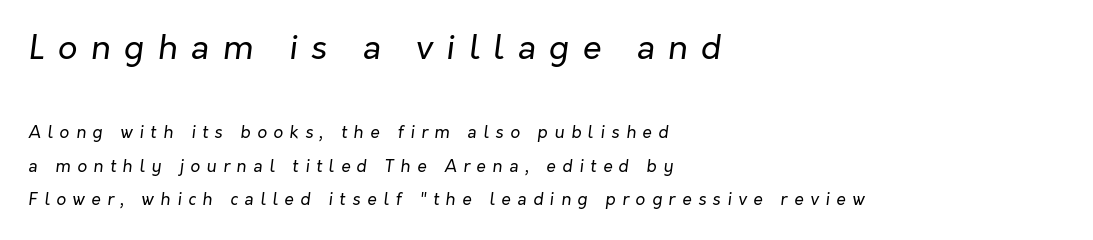
The image shows 34 px regular-weight type, italic (leaning right); set left-aligned, loose line spacing (1.97x), unusually wide letter spacing (+0.39 em), not underlined; the first (top) block is 2.0x larger; low stroke contrast and a medium x-height.
